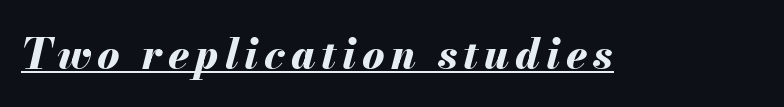
{"italic": "yes", "lean": "right", "slant_degrees": 13, "bold": "yes", "weight": "bold", "width": "normal", "stroke_contrast": "medium", "x_height": "small", "monospaced": "no", "underline": "yes", "glyph_px": 42}
